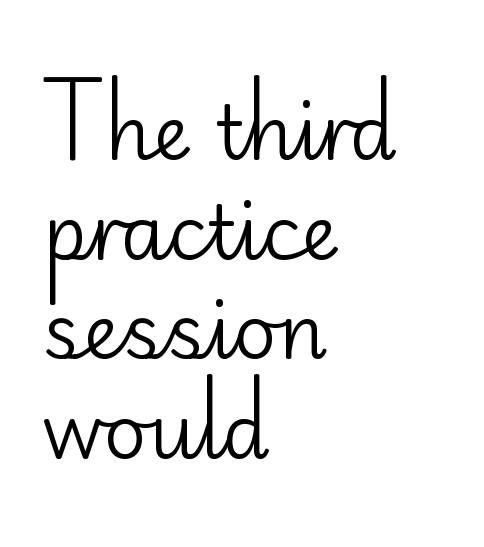
In terms of leading, this rendering sits right in the middle. A student would call this left alignment; a typographer would say flush left, rag right. Letterform terminals end flat and unadorned throughout the passage. The weight would be labelled regular, book, light, or lighter still. Look at the tracking — it's just the regular setting, nothing added. Letters rest on an invisible, unmarked baseline.
